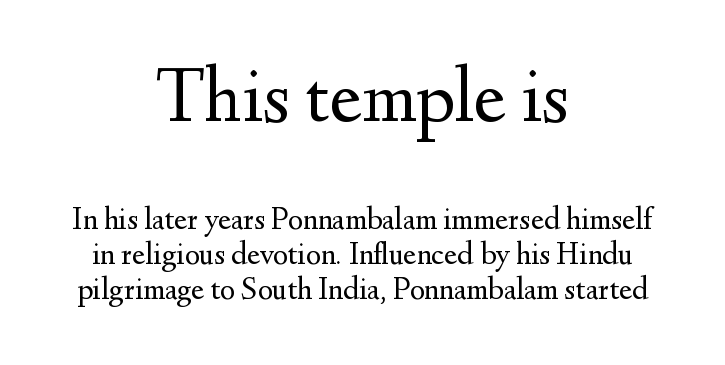
The image shows 79 px regular-weight serif type, upright; set centered, tight line spacing (1.1x), normal letter spacing, not underlined; the first (top) block is 2.47x larger; medium stroke contrast and a small x-height.
